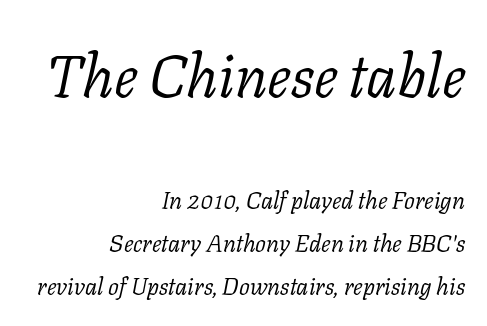
Is this a heavy cut? Hardly; it is regular or lighter. The passage shown is typed in a proportional face where columns would drift. This sample is right-justified, so line beginnings fall wherever the words allow. In terms of posture, this sample is oblique. Glance below the letters and you will spot only blank space.
